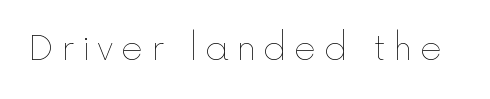
The image shows 34 px thin type, upright; set unusually wide letter spacing (+0.22 em), not underlined; a medium x-height.
